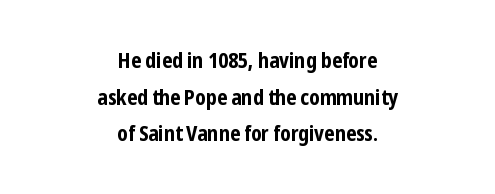
Q: Is the text bold? A: Yes.
Q: Is the text italic (slanted)? A: No, it is upright.
Q: Is the text underlined? A: No.
Q: How is the paragraph aligned? A: Centered.
Q: Is the spacing between letters normal or unusually wide? A: Normal.
